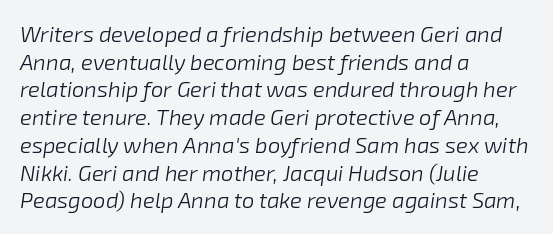
Q: Is the text bold? A: No.
Q: Is the text italic (slanted)? A: Yes, it leans right by about 8 degrees.
Q: Is the text underlined? A: No.
Q: How is the paragraph aligned? A: Left-aligned.
Q: Is the spacing between letters normal or unusually wide? A: Normal.
Q: Is the spacing between lines tight, normal or loose? A: Normal.
